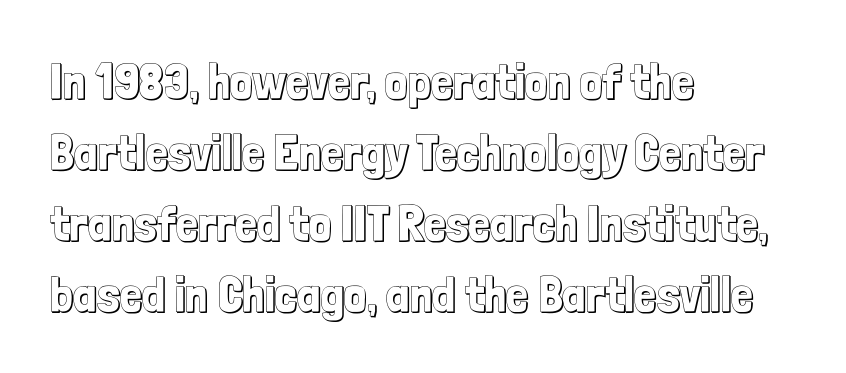
The image shows 50 px condensed type, upright; set left-aligned, normal line spacing (1.42x), normal letter spacing, not underlined; a medium x-height.
